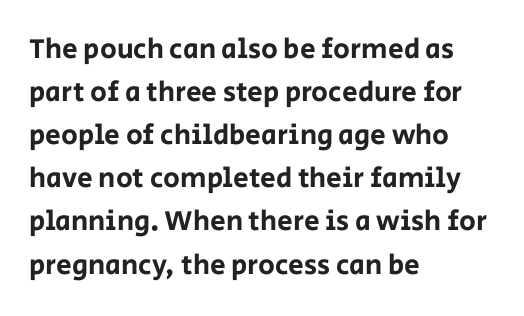
Which margin do the lines hug? The left one — the right edge is uneven. Compared with typical body copy, the letter spacing here is the same. Words float on clear page, feet unadorned. Observe the absence of serifs on each vertical stroke in this sample.
